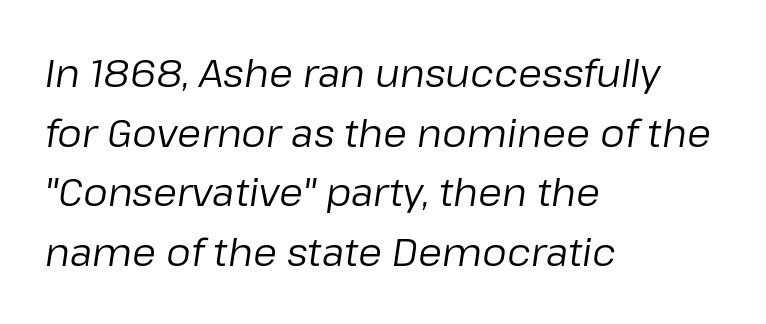
{"italic": "yes", "lean": "right", "slant_degrees": 8, "bold": "no", "weight": "regular", "width": "normal", "stroke_contrast": "low", "x_height": "medium", "monospaced": "no", "underline": "no", "align": "left", "line_spacing": "normal", "line_spacing_ratio": 1.53, "letter_spacing": "normal", "letter_spacing_em": 0.0, "glyph_px": 39}
